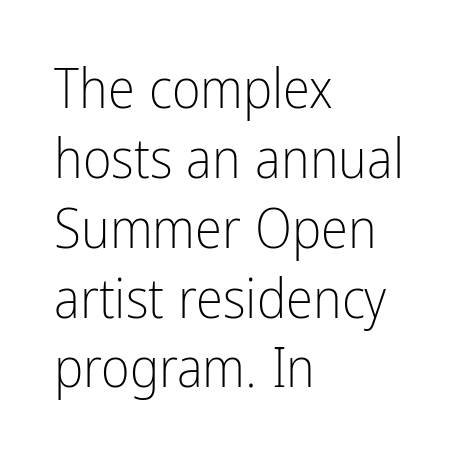
The image shows 55 px light, condensed sans-serif type, upright; set left-aligned, normal line spacing (1.27x), normal letter spacing, not underlined; low stroke contrast and a medium x-height.
